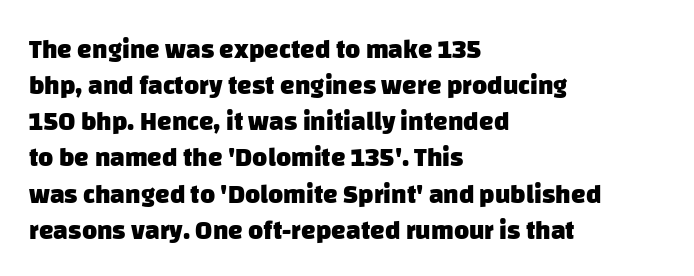
Observe the ordinary spacing: letters are neighbours, not strangers. The sample has been set heavy, in full bold. The ragged edge is on the right, which tells us the setting is flush left. The block of text has a typical density, with ordinary space between rows.
